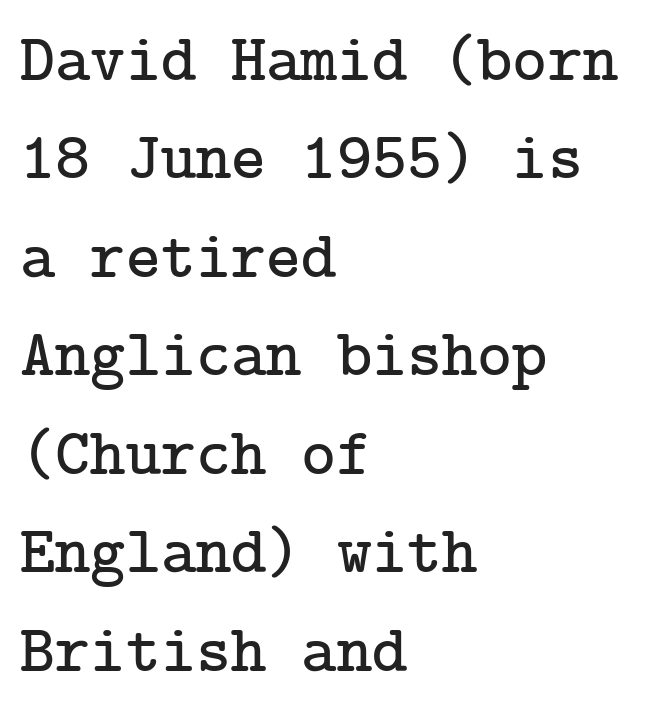
{"serif": "yes", "italic": "no", "width": "normal", "stroke_contrast": "low", "x_height": "medium", "underline": "no", "align": "left", "line_spacing": "normal", "line_spacing_ratio": 1.47, "letter_spacing": "normal", "letter_spacing_em": 0.0, "glyph_px": 67}
